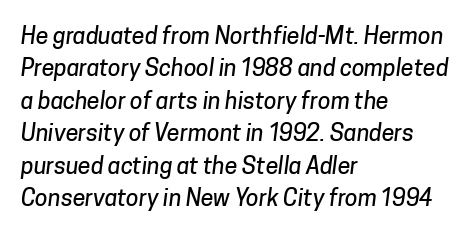
Nobody touched the tracking dial on this one. Any mark beneath the type? The region is blank. Quick note: interline space is typical. The lines in this sample share a left origin and differ only in where they stop.
